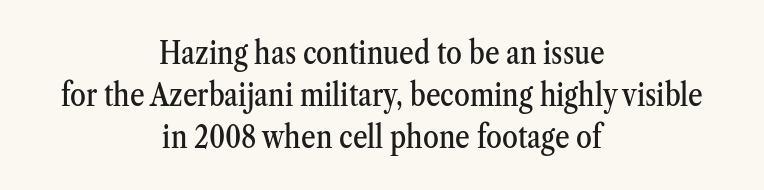
The image shows 32 px condensed serif type, upright; set centered, normal line spacing (1.32x), normal letter spacing, not underlined; medium stroke contrast and a medium x-height.
